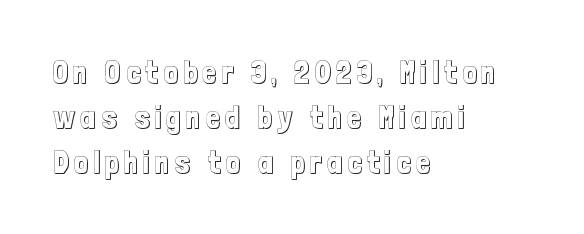
{"italic": "no", "width": "condensed", "x_height": "medium", "monospaced": "no", "underline": "no", "align": "left", "line_spacing": "normal", "line_spacing_ratio": 1.45, "glyph_px": 31}
